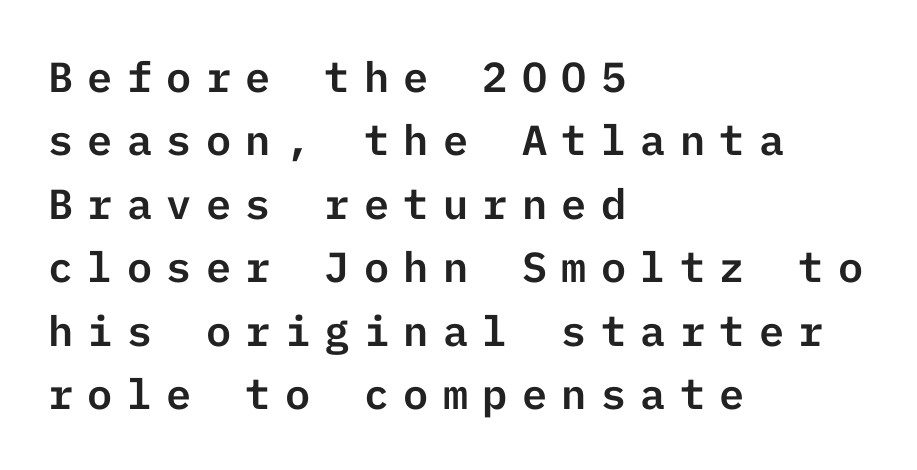
The image shows 42 px sans-serif type, upright; set left-aligned, normal line spacing (1.51x), unusually wide letter spacing (+0.34 em), not underlined; low stroke contrast and a medium x-height.
